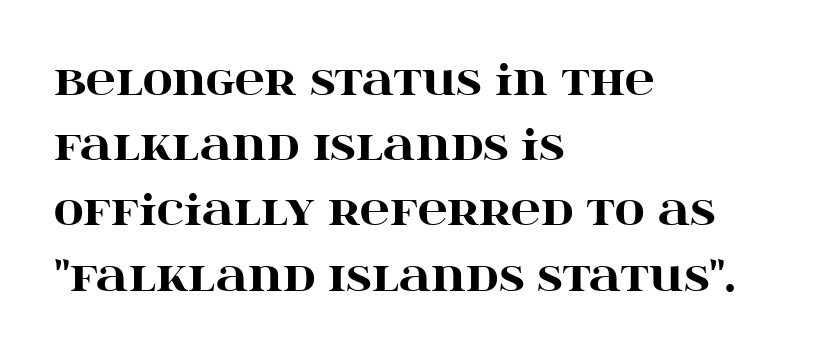
{"serif": "yes", "italic": "no", "bold": "yes", "weight": "heavy", "width": "wide", "stroke_contrast": "high", "x_height": "large", "monospaced": "no", "underline": "no", "align": "left", "line_spacing": "normal", "line_spacing_ratio": 1.59, "letter_spacing": "normal", "letter_spacing_em": 0.0, "glyph_px": 41}
